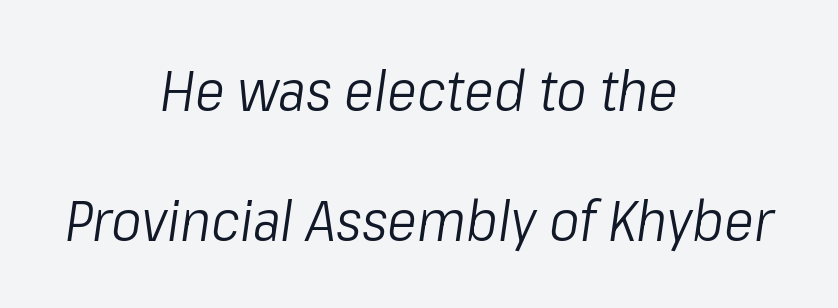
{"italic": "yes", "lean": "right", "slant_degrees": 8, "bold": "no", "weight": "light", "width": "condensed", "stroke_contrast": "low", "x_height": "medium", "monospaced": "no", "underline": "no", "align": "center", "line_spacing": "loose", "line_spacing_ratio": 2.28, "letter_spacing": "normal", "letter_spacing_em": 0.0, "glyph_px": 57}
